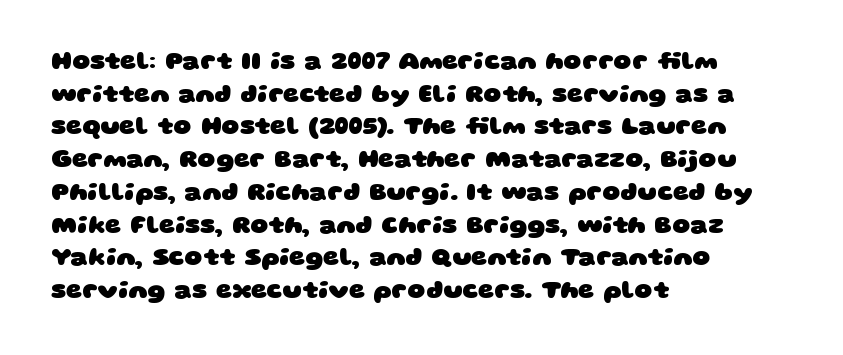
The image shows 25 px bold type; set left-aligned, normal line spacing (1.31x), normal letter spacing, not underlined.
